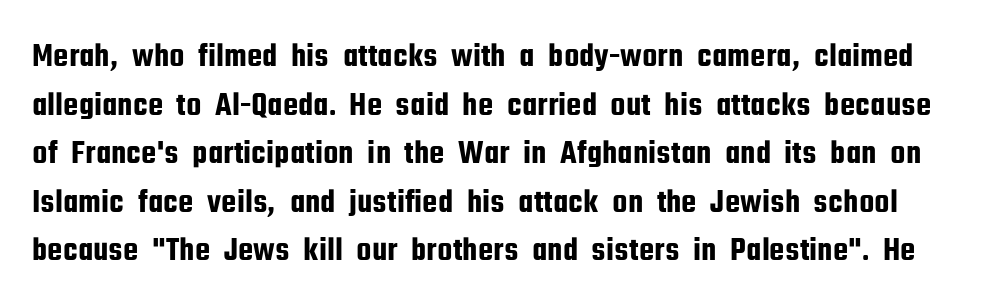
Posture: straight, roman, zero tilt. Character widths vary here, with narrow letters taking less room than wide ones. Lines of text with bare space underneath. Each word holds together tightly as a unit, with standard inter-letter gaps. One glance says typical: line gaps are just what's usual. The passage shown is typeset with a sans-serif family.
